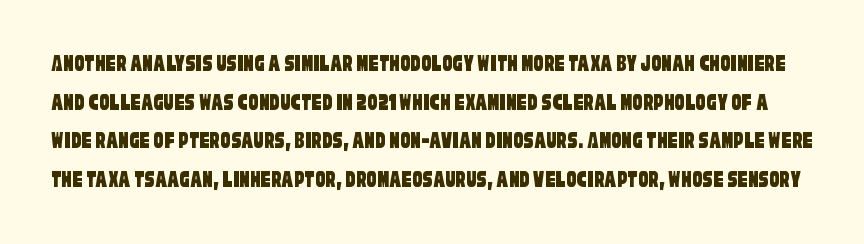
Q: Is the text underlined? A: No.
Q: Is the spacing between letters normal or unusually wide? A: Normal.
Q: Is the spacing between lines tight, normal or loose? A: Normal.
